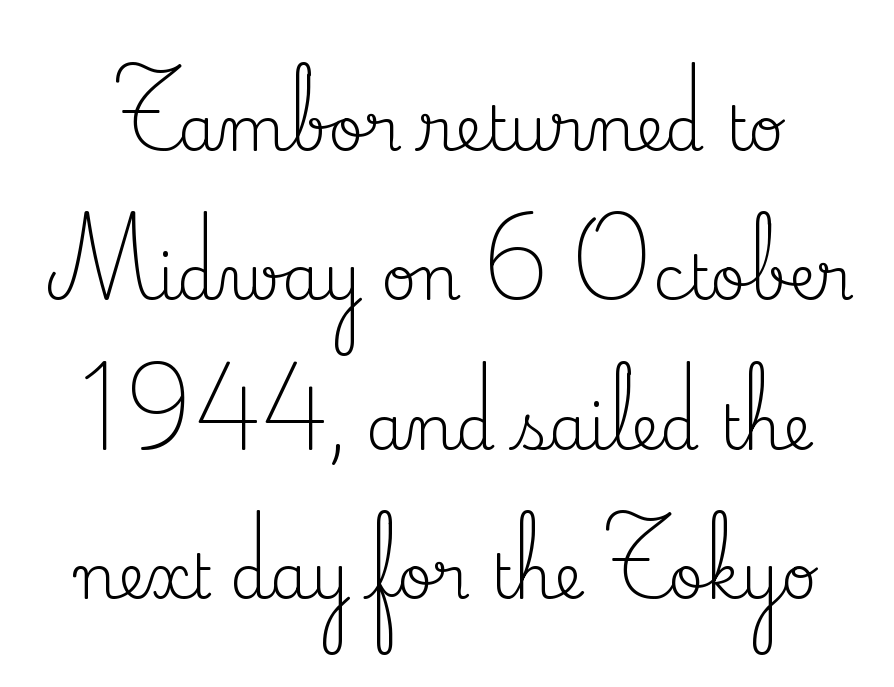
Q: Is the text bold? A: No.
Q: Is the text italic (slanted)? A: No, it is upright.
Q: Is the typeface a serif or a sans-serif typeface? A: Serif.
Q: Is the text underlined? A: No.
Q: Is the spacing between letters normal or unusually wide? A: Normal.
Q: Is the spacing between lines tight, normal or loose? A: Loose.
Q: Width (condensed, normal, or wide)? A: Normal.
Q: Stroke contrast? A: Medium.
Q: x-height? A: Small.
Q: Monospaced? A: No.
